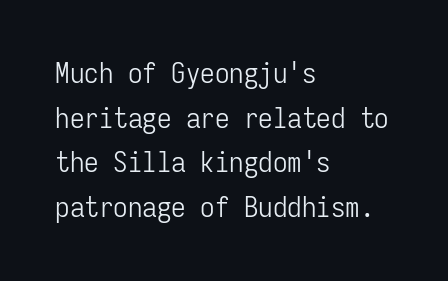
Q: Is the text bold? A: No.
Q: Is the text italic (slanted)? A: No, it is upright.
Q: Is the typeface a serif or a sans-serif typeface? A: Sans-serif.
Q: Is the text underlined? A: No.
Q: How is the paragraph aligned? A: Left-aligned.
Q: Is the spacing between letters normal or unusually wide? A: Normal.
Q: Is the spacing between lines tight, normal or loose? A: Normal.
Q: Width (condensed, normal, or wide)? A: Condensed.
Q: Stroke contrast? A: Low.
Q: x-height? A: Medium.
Q: Monospaced? A: Yes.
